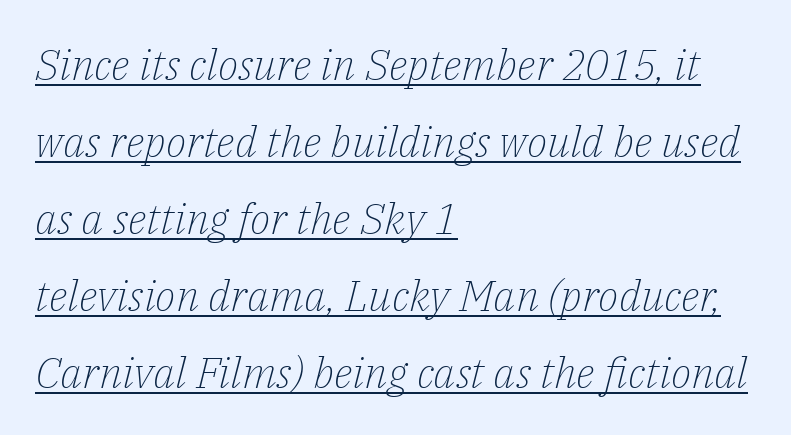
Q: Is the text bold? A: No.
Q: Is the text italic (slanted)? A: Yes, it leans right by about 14 degrees.
Q: Is the typeface a serif or a sans-serif typeface? A: Serif.
Q: Is the text underlined? A: Yes.
Q: How is the paragraph aligned? A: Left-aligned.
Q: Is the spacing between letters normal or unusually wide? A: Normal.
Q: Width (condensed, normal, or wide)? A: Normal.
Q: Stroke contrast? A: Low.
Q: x-height? A: Medium.
Q: Monospaced? A: No.
